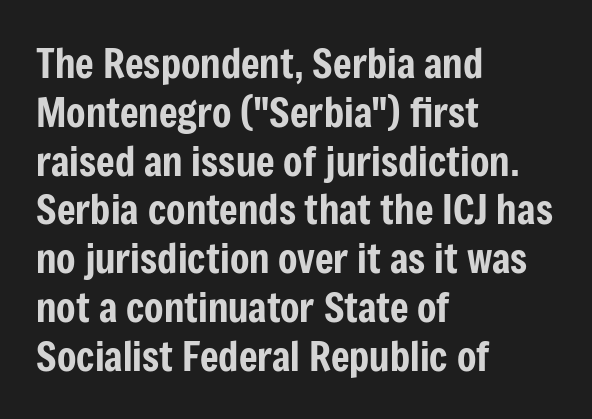
The tracking reads as untouched default to a designer's eye. Observe the absence of serifs on each vertical stroke in this sample. Does the lettering tilt? It doesn't — this is upright. This sample has the flowing, uneven cadence of proportional lettering. Check the space under the baseline: it is left empty.
